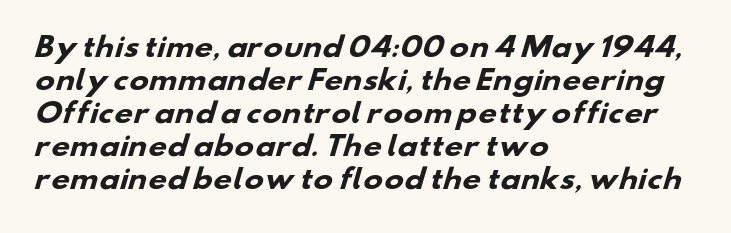
The image shows 26 px bold type; set left-aligned, normal line spacing (1.27x), normal letter spacing, not underlined.
